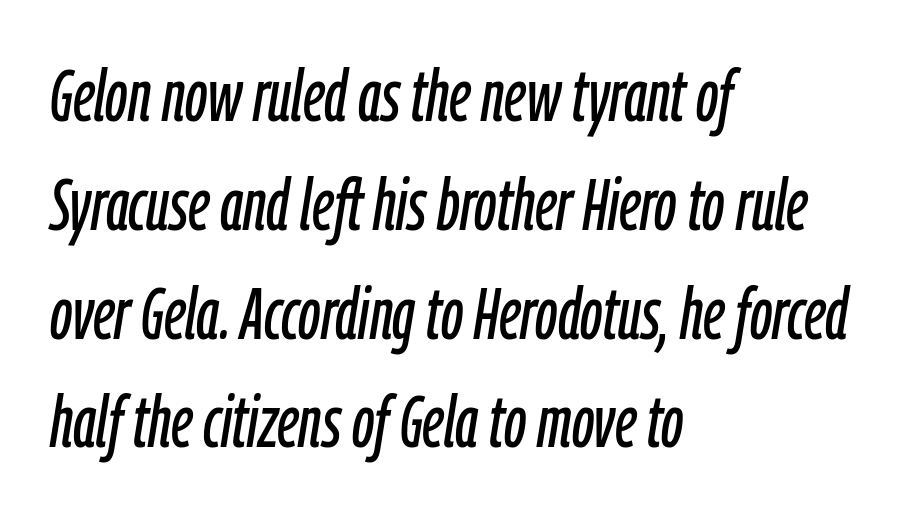
{"italic": "yes", "lean": "right", "slant_degrees": 9, "width": "condensed", "stroke_contrast": "low", "x_height": "medium", "monospaced": "no", "underline": "no", "align": "left", "line_spacing": "normal", "line_spacing_ratio": 1.49, "letter_spacing": "normal", "letter_spacing_em": 0.0, "glyph_px": 73}
